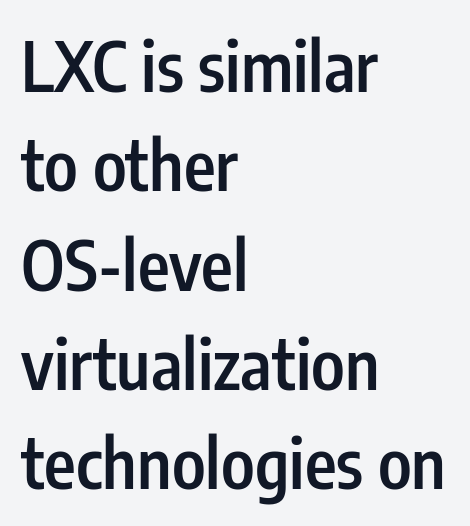
Q: Is the text bold? A: Semi-bold.
Q: Is the text italic (slanted)? A: No, it is upright.
Q: Is the typeface a serif or a sans-serif typeface? A: Sans-serif.
Q: Is the text underlined? A: No.
Q: How is the paragraph aligned? A: Left-aligned.
Q: Is the spacing between letters normal or unusually wide? A: Normal.
Q: Is the spacing between lines tight, normal or loose? A: Normal.
Q: Width (condensed, normal, or wide)? A: Condensed.
Q: Stroke contrast? A: Low.
Q: x-height? A: Medium.
Q: Monospaced? A: No.
